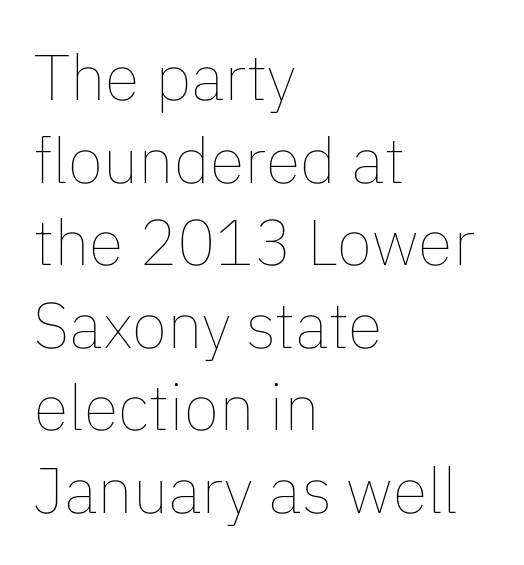
The image shows 64 px thin type, upright; set left-aligned, normal line spacing (1.29x), normal letter spacing, not underlined; low stroke contrast and a medium x-height.
